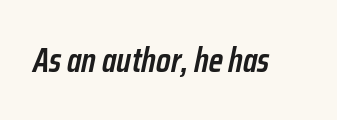
{"italic": "yes", "lean": "right", "slant_degrees": 12, "bold": "semi", "weight": "semibold", "width": "condensed", "stroke_contrast": "low", "x_height": "medium", "monospaced": "no", "underline": "no", "letter_spacing": "normal", "letter_spacing_em": 0.0, "glyph_px": 34}
